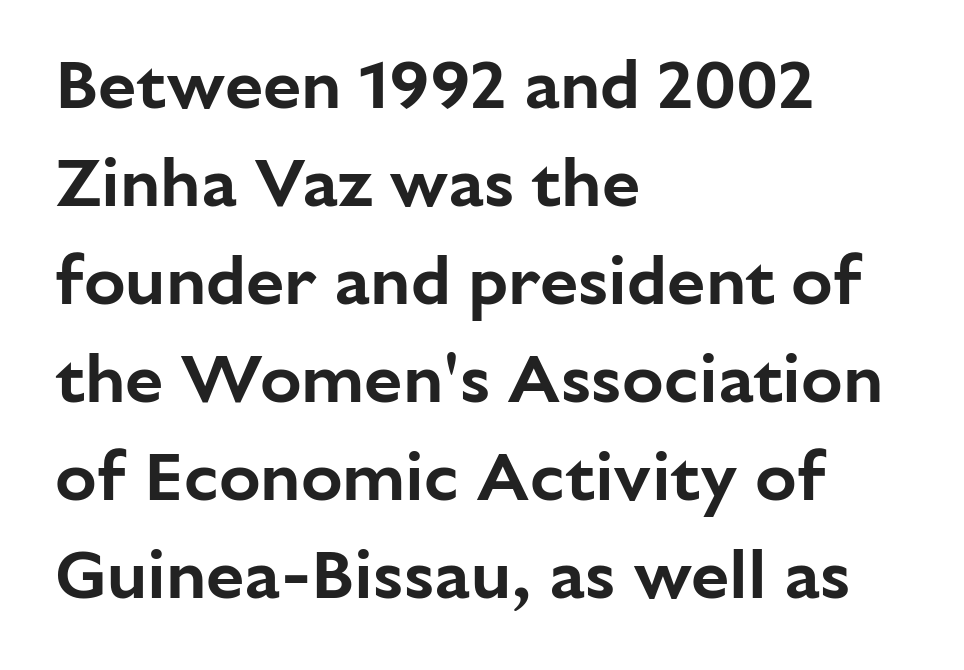
Q: Is the text italic (slanted)? A: No, it is upright.
Q: Is the typeface a serif or a sans-serif typeface? A: Sans-serif.
Q: Is the text underlined? A: No.
Q: How is the paragraph aligned? A: Left-aligned.
Q: Is the spacing between letters normal or unusually wide? A: Normal.
Q: Is the spacing between lines tight, normal or loose? A: Normal.
Q: Width (condensed, normal, or wide)? A: Normal.
Q: Stroke contrast? A: Low.
Q: x-height? A: Medium.
Q: Monospaced? A: No.
